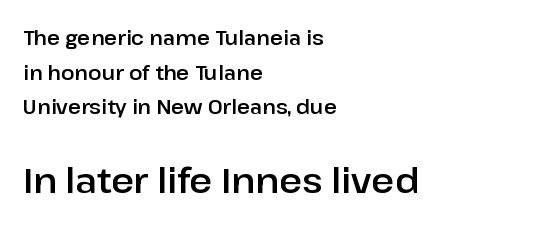
{"serif": "no", "italic": "no", "width": "normal", "stroke_contrast": "low", "x_height": "medium", "monospaced": "no", "underline": "no", "align": "left", "line_spacing_ratio": 1.73, "letter_spacing": "normal", "letter_spacing_em": 0.0, "larger_block": "second", "size_ratio": 1.75, "glyph_px": 35}
